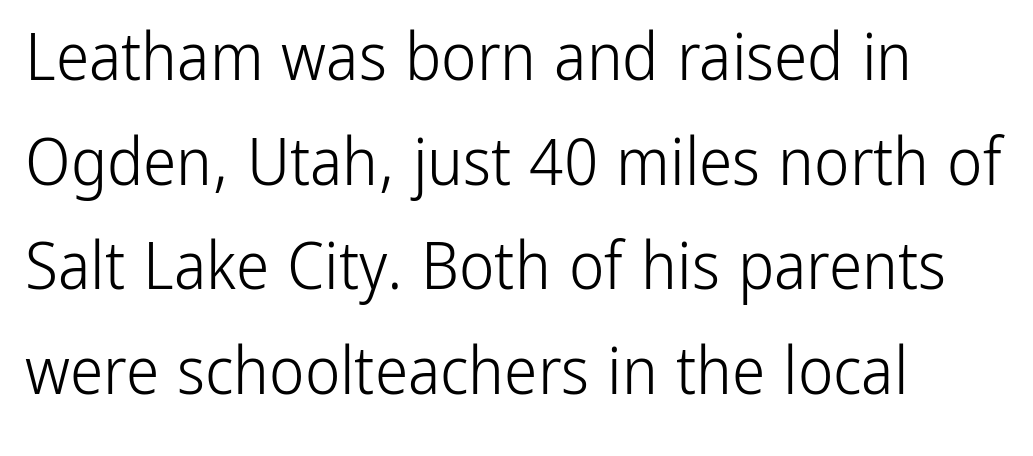
Q: Is the text bold? A: No.
Q: Is the text italic (slanted)? A: No, it is upright.
Q: Is the typeface a serif or a sans-serif typeface? A: Sans-serif.
Q: Is the text underlined? A: No.
Q: How is the paragraph aligned? A: Left-aligned.
Q: Is the spacing between letters normal or unusually wide? A: Normal.
Q: Is the spacing between lines tight, normal or loose? A: Normal.
Q: Width (condensed, normal, or wide)? A: Condensed.
Q: Stroke contrast? A: Low.
Q: x-height? A: Medium.
Q: Monospaced? A: No.
